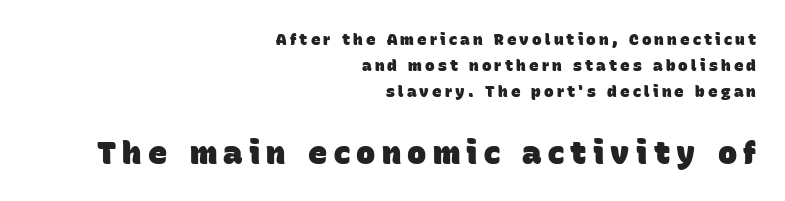
Is this a fixed-width face? No — the glyphs have proportional, varying widths. Are there feet on the stems? There aren't — it's a sans. Where is the straight margin? On the right. The passage shown stacks its lines at a standard gap. Spacing between characters has been opened up far beyond the box default.
